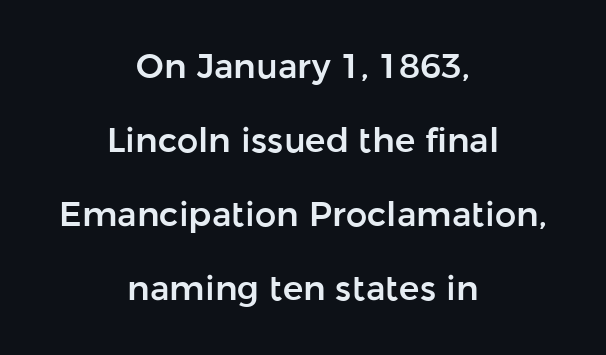
{"serif": "no", "italic": "no", "width": "normal", "stroke_contrast": "low", "x_height": "medium", "monospaced": "no", "underline": "no", "align": "center", "line_spacing": "loose", "line_spacing_ratio": 2.18, "letter_spacing": "normal", "letter_spacing_em": 0.0, "glyph_px": 34}
